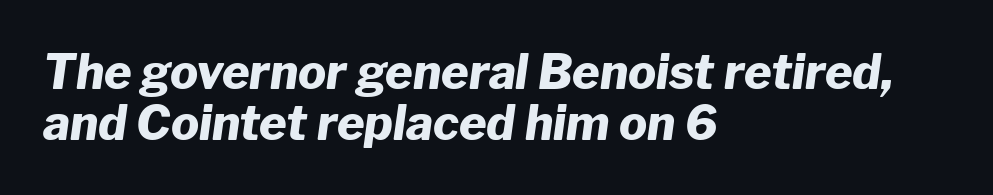
Q: Is the text bold? A: Yes.
Q: Is the text italic (slanted)? A: Yes, it leans right by about 8 degrees.
Q: Is the text underlined? A: No.
Q: How is the paragraph aligned? A: Left-aligned.
Q: Is the spacing between letters normal or unusually wide? A: Normal.
Q: Is the spacing between lines tight, normal or loose? A: Tight.
Q: Width (condensed, normal, or wide)? A: Normal.
Q: Stroke contrast? A: Low.
Q: x-height? A: Medium.
Q: Monospaced? A: No.
